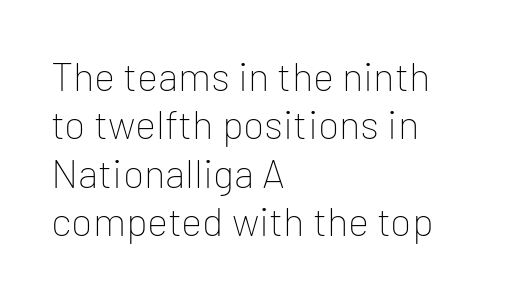
The image shows 40 px thin sans-serif type, upright; set left-aligned, line spacing 1.21x, normal letter spacing, not underlined; low stroke contrast and a medium x-height.
